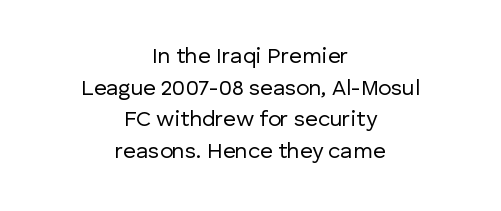
{"italic": "no", "bold": "no", "underline": "no", "align": "center", "line_spacing": "normal", "line_spacing_ratio": 1.44, "letter_spacing": "normal", "letter_spacing_em": 0.0, "glyph_px": 22}
